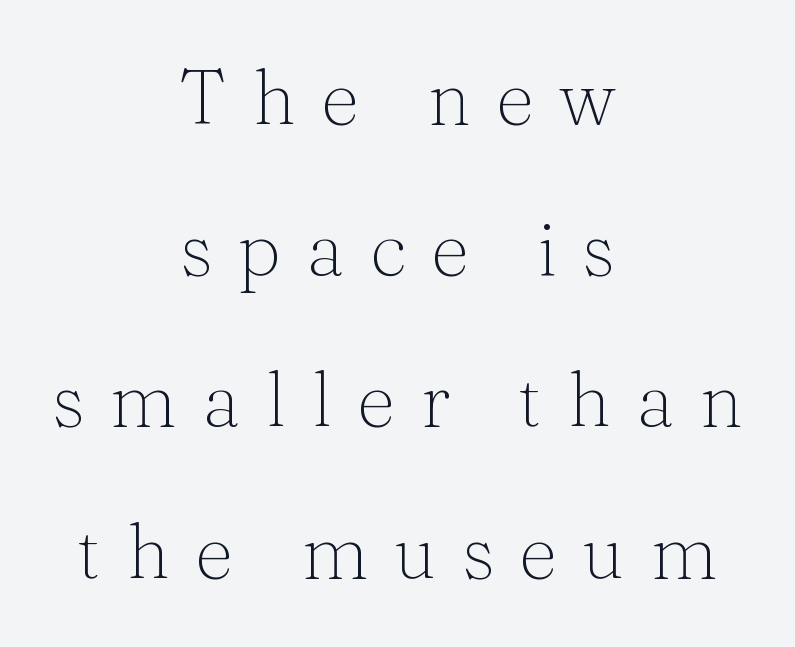
The image shows 76 px thin serif type, upright; set centered, loose line spacing (1.99x), unusually wide letter spacing (+0.33 em), not underlined; medium stroke contrast and a medium x-height.
